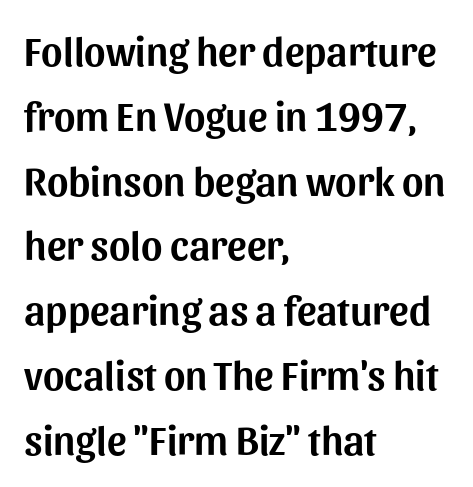
Q: Is the text italic (slanted)? A: No, it is upright.
Q: Is the typeface a serif or a sans-serif typeface? A: Sans-serif.
Q: Is the text underlined? A: No.
Q: How is the paragraph aligned? A: Left-aligned.
Q: Is the spacing between letters normal or unusually wide? A: Normal.
Q: Is the spacing between lines tight, normal or loose? A: Normal.
Q: Width (condensed, normal, or wide)? A: Normal.
Q: Stroke contrast? A: Medium.
Q: x-height? A: Medium.
Q: Monospaced? A: No.
